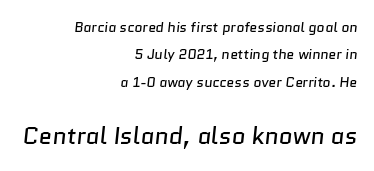
{"bold": "no", "underline": "no", "align": "right", "line_spacing": "loose", "line_spacing_ratio": 1.95, "letter_spacing": "normal", "letter_spacing_em": 0.0, "larger_block": "second", "size_ratio": 1.71, "glyph_px": 24}
